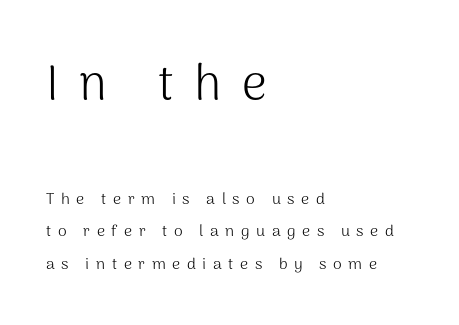
Q: Is the text bold? A: No.
Q: Is the text italic (slanted)? A: No, it is upright.
Q: Is the typeface a serif or a sans-serif typeface? A: Sans-serif.
Q: Is the text underlined? A: No.
Q: How is the paragraph aligned? A: Left-aligned.
Q: Is the spacing between letters normal or unusually wide? A: Unusually wide.
Q: Is the spacing between lines tight, normal or loose? A: Loose.
Q: Which block of text is set in a larger size, the first (top) or the second (bottom)? A: The first (top) one.
Q: Width (condensed, normal, or wide)? A: Normal.
Q: Stroke contrast? A: Medium.
Q: x-height? A: Medium.
Q: Monospaced? A: No.
